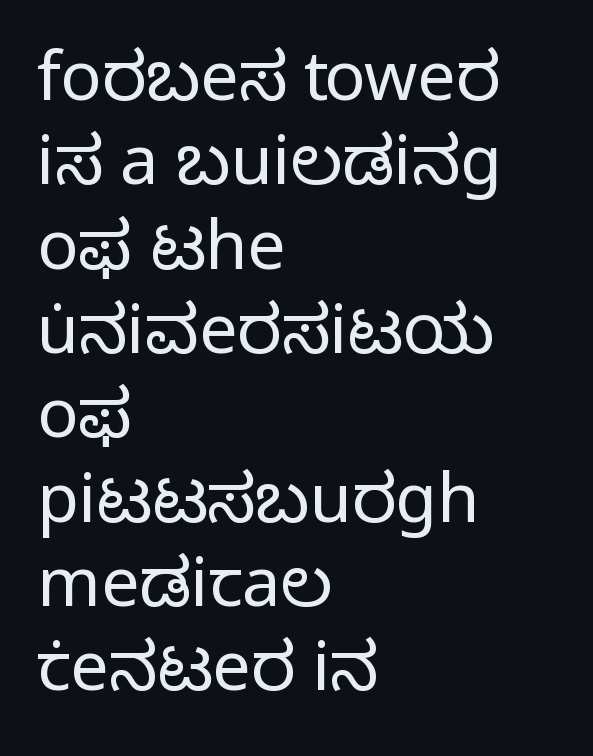
The image shows 68 px regular-weight sans-serif type, upright; set left-aligned, line spacing 1.24x, normal letter spacing, not underlined; low stroke contrast and a medium x-height.
